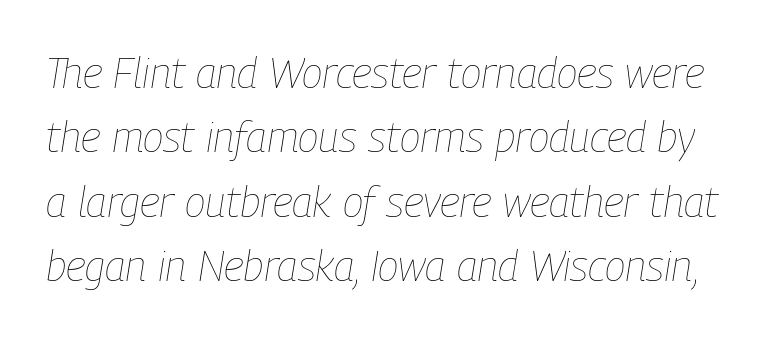
Q: Is the text bold? A: No.
Q: Is the text italic (slanted)? A: Yes, it leans right by about 9 degrees.
Q: Is the text underlined? A: No.
Q: Is the spacing between letters normal or unusually wide? A: Normal.
Q: Is the spacing between lines tight, normal or loose? A: Normal.
Q: Width (condensed, normal, or wide)? A: Condensed.
Q: Stroke contrast? A: Low.
Q: x-height? A: Medium.
Q: Monospaced? A: No.
